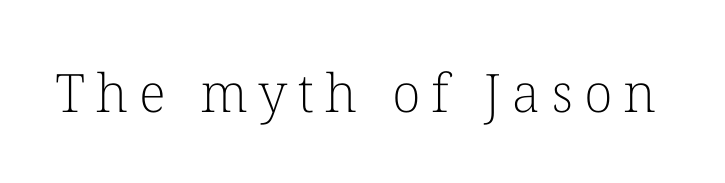
{"serif": "yes", "italic": "no", "bold": "no", "weight": "light", "width": "normal", "stroke_contrast": "low", "x_height": "medium", "monospaced": "no", "underline": "no", "letter_spacing": "wide", "letter_spacing_em": 0.2, "glyph_px": 53}
